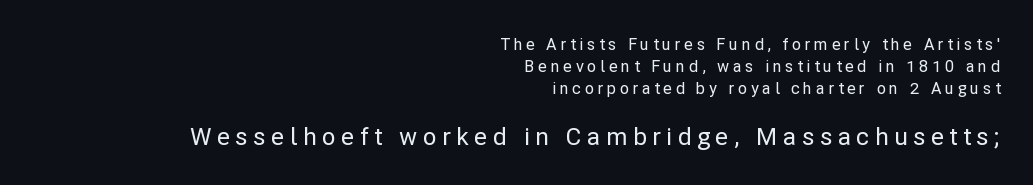
A clean baseline with only descenders dipping below it. The rendering anchors every line to the right-hand side. Quick note: interline space is typical. The face used here appears at its bigger size in the lower chunk. Quick note: not italic, upright.
